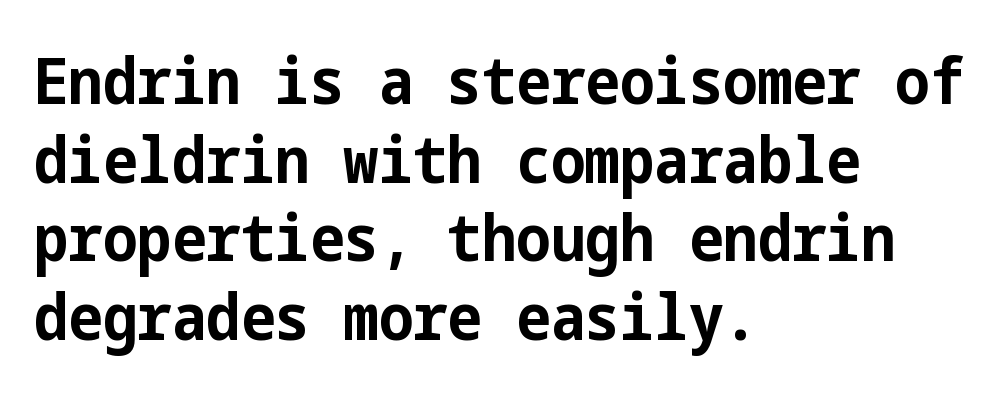
The image shows 65 px bold, condensed sans-serif type, upright; set left-aligned, line spacing 1.21x, normal letter spacing, not underlined; low stroke contrast and a medium x-height.
